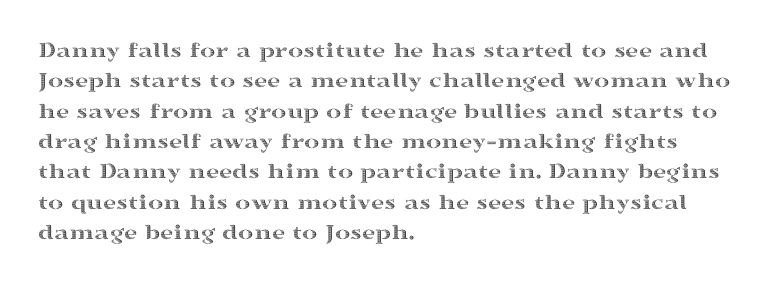
{"italic": "no", "underline": "no", "align": "left", "line_spacing": "normal", "line_spacing_ratio": 1.32, "letter_spacing": "normal", "letter_spacing_em": 0.0, "glyph_px": 23}
